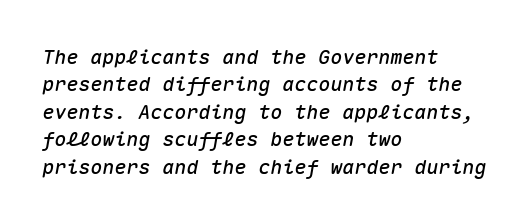
Q: Is the text italic (slanted)? A: Yes, it leans right by about 10 degrees.
Q: Is the text underlined? A: No.
Q: How is the paragraph aligned? A: Left-aligned.
Q: Is the spacing between letters normal or unusually wide? A: Normal.
Q: Is the spacing between lines tight, normal or loose? A: Normal.
